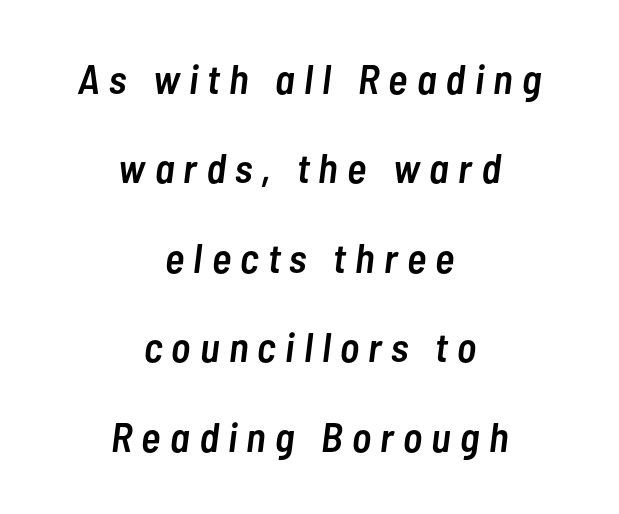
{"italic": "yes", "lean": "right", "slant_degrees": 7, "bold": "semi", "weight": "semibold", "width": "condensed", "stroke_contrast": "low", "x_height": "medium", "monospaced": "no", "underline": "no", "align": "center", "line_spacing": "loose", "line_spacing_ratio": 2.18, "letter_spacing": "wide", "letter_spacing_em": 0.23, "glyph_px": 41}
